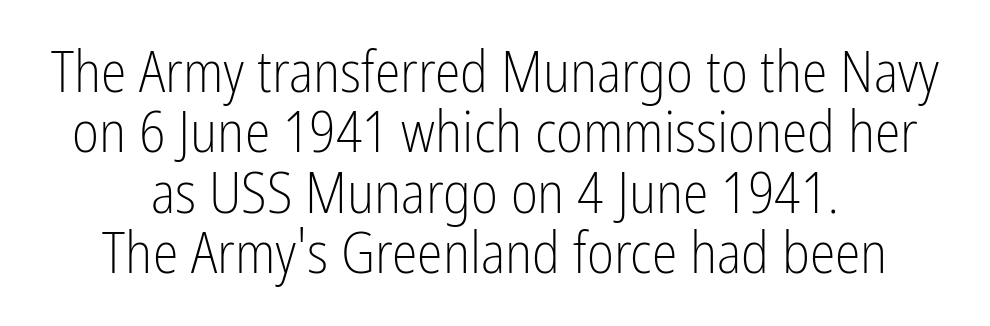
Q: Is the text bold? A: No.
Q: Is the text italic (slanted)? A: No, it is upright.
Q: Is the typeface a serif or a sans-serif typeface? A: Sans-serif.
Q: Is the text underlined? A: No.
Q: How is the paragraph aligned? A: Centered.
Q: Is the spacing between letters normal or unusually wide? A: Normal.
Q: Is the spacing between lines tight, normal or loose? A: Tight.
Q: Width (condensed, normal, or wide)? A: Condensed.
Q: Stroke contrast? A: Low.
Q: x-height? A: Medium.
Q: Monospaced? A: No.
